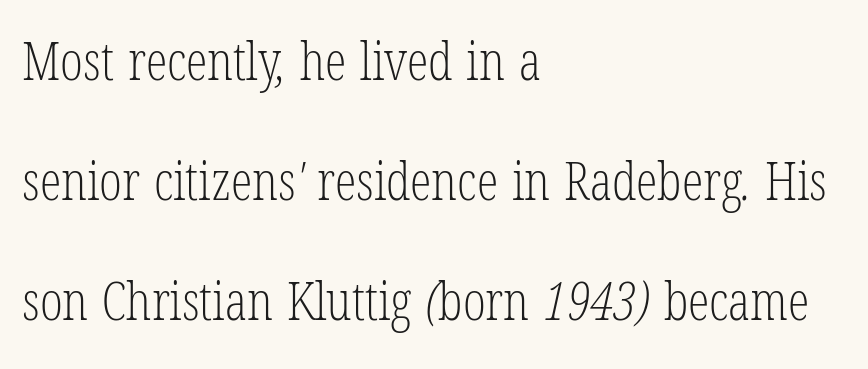
Bold? No — there's no thickening of the strokes. This is serif lettering, the kind often seen in printed books. Clear beneath every line of the passage. Compared with typical paragraphs, the rows here are farther apart.
